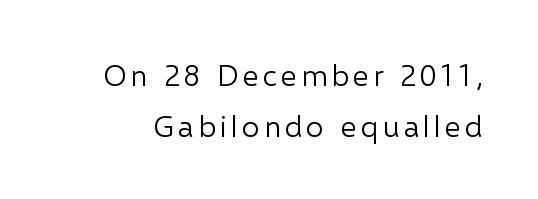
{"serif": "no", "italic": "no", "bold": "no", "weight": "light", "width": "normal", "stroke_contrast": "low", "x_height": "medium", "monospaced": "no", "underline": "no", "line_spacing": "normal", "line_spacing_ratio": 1.64, "glyph_px": 31}
